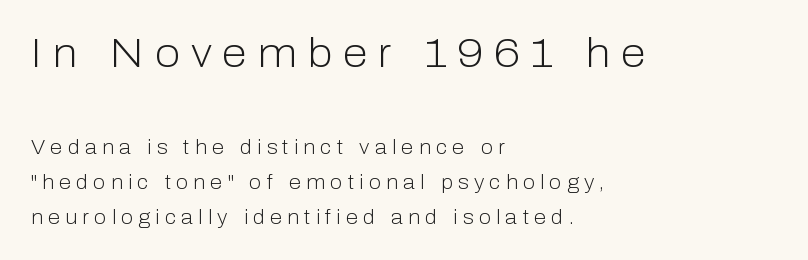
{"serif": "no", "italic": "no", "bold": "no", "weight": "light", "width": "normal", "stroke_contrast": "low", "x_height": "medium", "monospaced": "no", "underline": "no", "align": "left", "line_spacing_ratio": 1.75, "letter_spacing": "wide", "letter_spacing_em": 0.26, "larger_block": "first", "size_ratio": 2.05, "glyph_px": 41}
